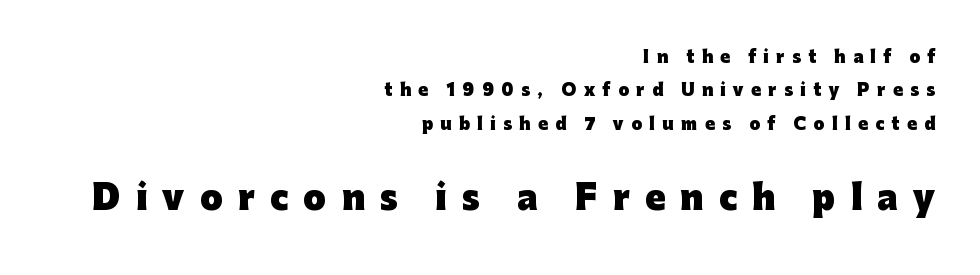
Character widths vary here, with narrow letters taking less room than wide ones. You get the small type first, then a jump to larger type. Tall strokes in this sample are plumb rather than angled. Bare-footed words on every line.
